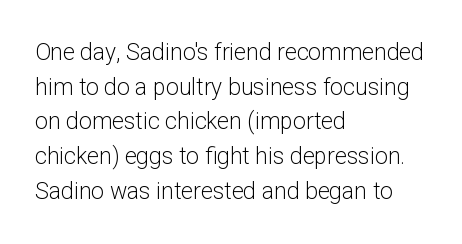
The image shows 23 px text type, upright; set left-aligned, normal line spacing (1.51x), normal letter spacing, not underlined.
